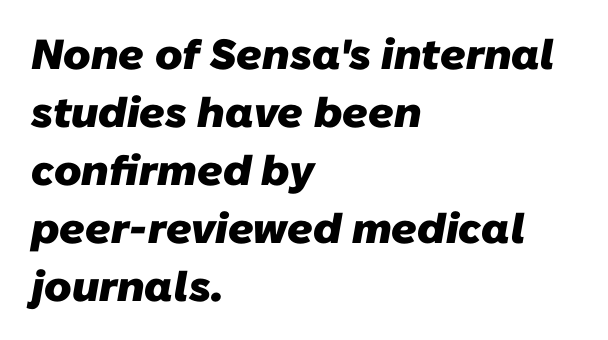
{"serif": "no", "bold": "yes", "weight": "heavy", "width": "normal", "stroke_contrast": "low", "x_height": "medium", "monospaced": "no", "underline": "no", "align": "left", "line_spacing": "normal", "line_spacing_ratio": 1.38, "letter_spacing": "normal", "letter_spacing_em": 0.0, "glyph_px": 42}
